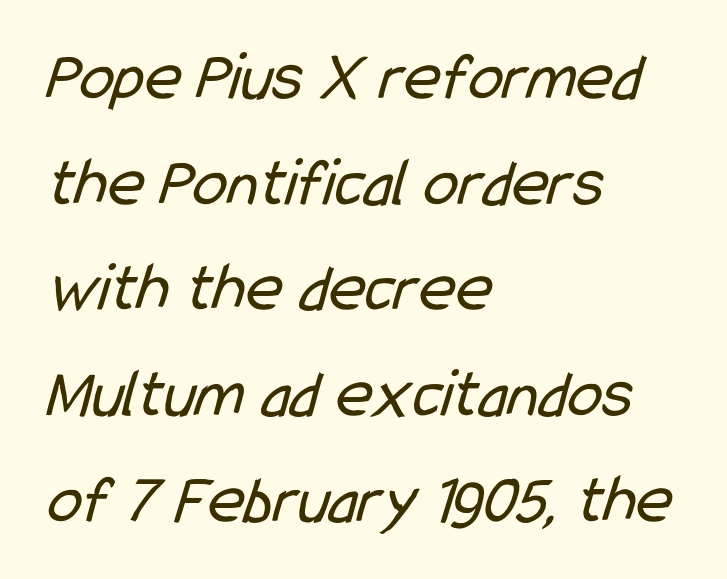
This sample uses a sans-serif face. Bare-footed words on every line. Spacing verdict: proportional, widths tailored to each character. Nothing heavy about these letters — not bold at all.
